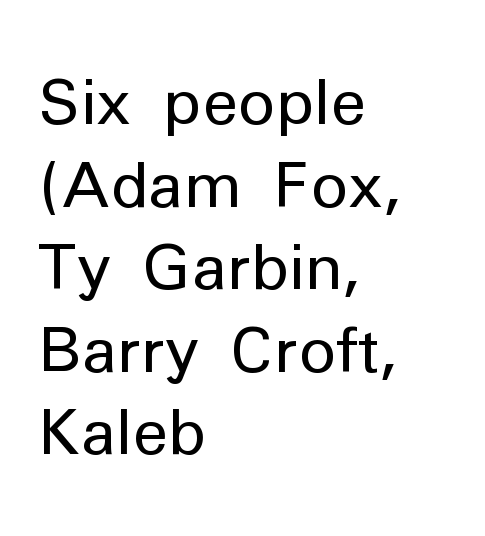
No extra ink here — the face is not bold. Regarding leading, the lines here are spaced in the standard way. The specimen reads as upright at a glance. Beneath every word, the page is bare. The lines are quadded left. Between one letter and the next there's only the usual sliver of space.
